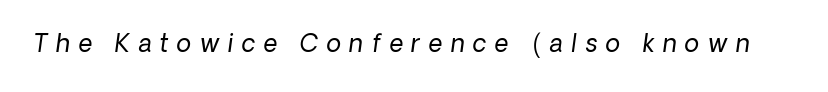
The image shows 24 px text type; set unusually wide letter spacing (+0.35 em), not underlined.
